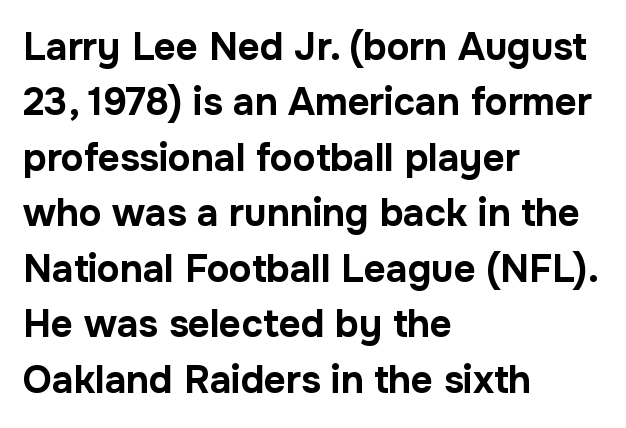
The image shows 38 px bold sans-serif type, upright; set left-aligned, normal line spacing (1.46x), normal letter spacing, not underlined; low stroke contrast and a medium x-height.
